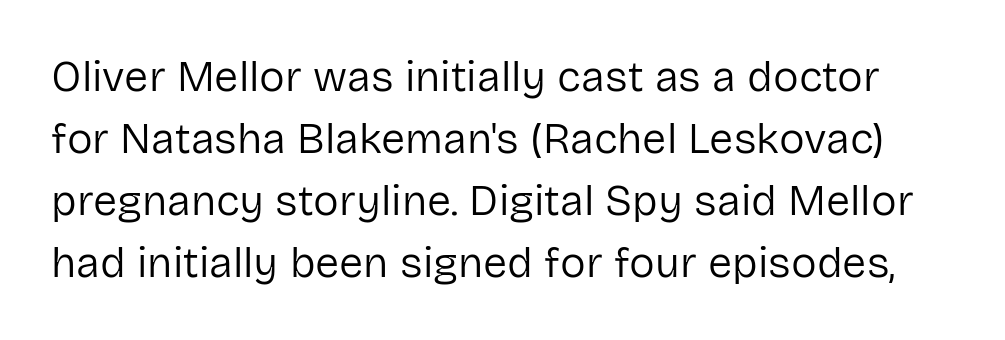
Q: Is the text bold? A: No.
Q: Is the text italic (slanted)? A: No, it is upright.
Q: Is the typeface a serif or a sans-serif typeface? A: Sans-serif.
Q: Is the text underlined? A: No.
Q: Is the spacing between letters normal or unusually wide? A: Normal.
Q: Is the spacing between lines tight, normal or loose? A: Normal.
Q: Width (condensed, normal, or wide)? A: Normal.
Q: Stroke contrast? A: Low.
Q: x-height? A: Medium.
Q: Monospaced? A: No.
